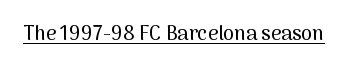
Q: Is the text italic (slanted)? A: No, it is upright.
Q: Is the text underlined? A: Yes.
Q: Is the spacing between letters normal or unusually wide? A: Normal.
